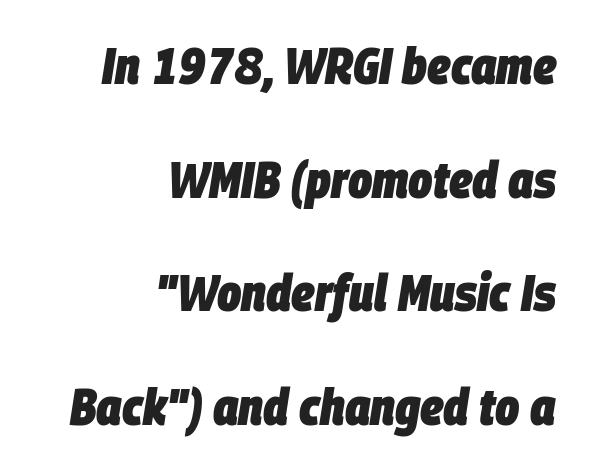
The image shows 51 px heavy, condensed type, italic (leaning right); set right-aligned, loose line spacing (2.23x), normal letter spacing, not underlined; low stroke contrast and a large x-height.
